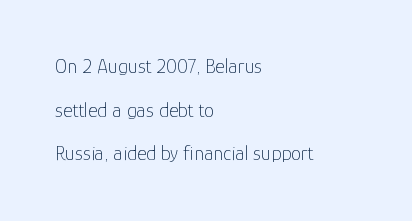
Ascenders rise straight up at ninety degrees. Decoration check: the copy has no underline. These lines stand farther apart than default settings would place them. Students, note that the glyphs here touch the page at normal intervals.
